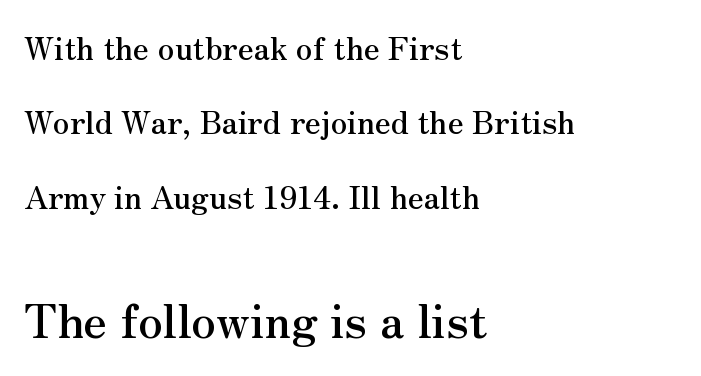
Q: Is the text italic (slanted)? A: No, it is upright.
Q: Is the typeface a serif or a sans-serif typeface? A: Serif.
Q: Is the text underlined? A: No.
Q: How is the paragraph aligned? A: Left-aligned.
Q: Is the spacing between letters normal or unusually wide? A: Normal.
Q: Is the spacing between lines tight, normal or loose? A: Loose.
Q: Which block of text is set in a larger size, the first (top) or the second (bottom)? A: The second (bottom) one.
Q: Width (condensed, normal, or wide)? A: Normal.
Q: Stroke contrast? A: Medium.
Q: x-height? A: Small.
Q: Monospaced? A: No.
